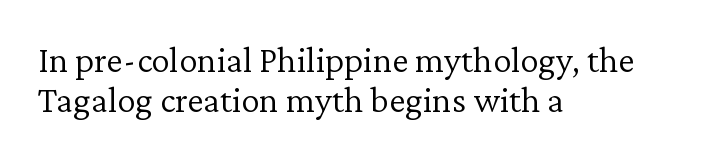
Anything drawn beneath the words? Only blank space. Tracking here is standard; glyphs follow each other at the usual distance. Think of a printed novel: that variable character pitch is what you see here. All the whitespace from short lines collects on the right.
